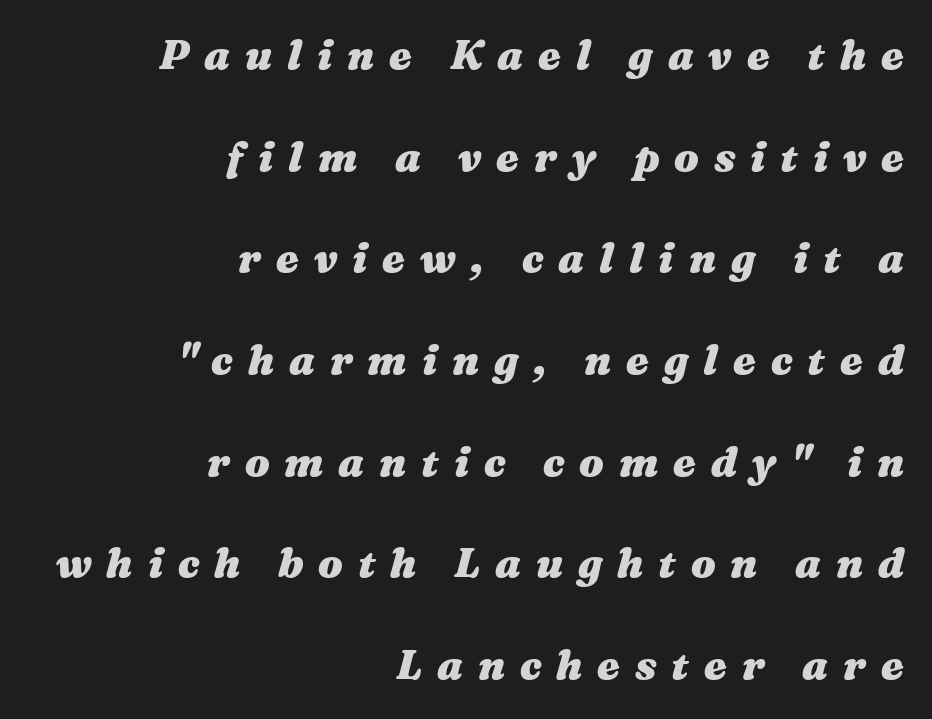
You could not count columns in this text — the font is proportionally spaced. Substantial extra tracking has been applied to these lines. Glance below the letters and you will spot only blank space. Notice how thick the strokes are: this is what a full bold looks like.
